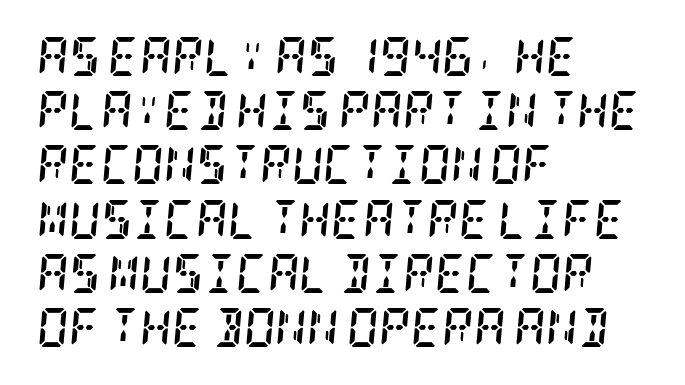
{"serif": "yes", "italic": "yes", "lean": "right", "slant_degrees": 5, "bold": "yes", "weight": "semibold", "width": "condensed", "stroke_contrast": "low", "x_height": "large", "underline": "no", "align": "left", "line_spacing": "normal", "line_spacing_ratio": 1.39, "letter_spacing": "normal", "letter_spacing_em": 0.0, "glyph_px": 39}
